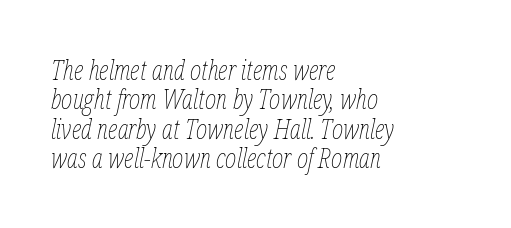
{"italic": "yes", "lean": "right", "slant_degrees": 12, "bold": "no", "underline": "no", "align": "left", "line_spacing": "tight", "line_spacing_ratio": 1.09, "letter_spacing": "normal", "letter_spacing_em": 0.0, "glyph_px": 27}
